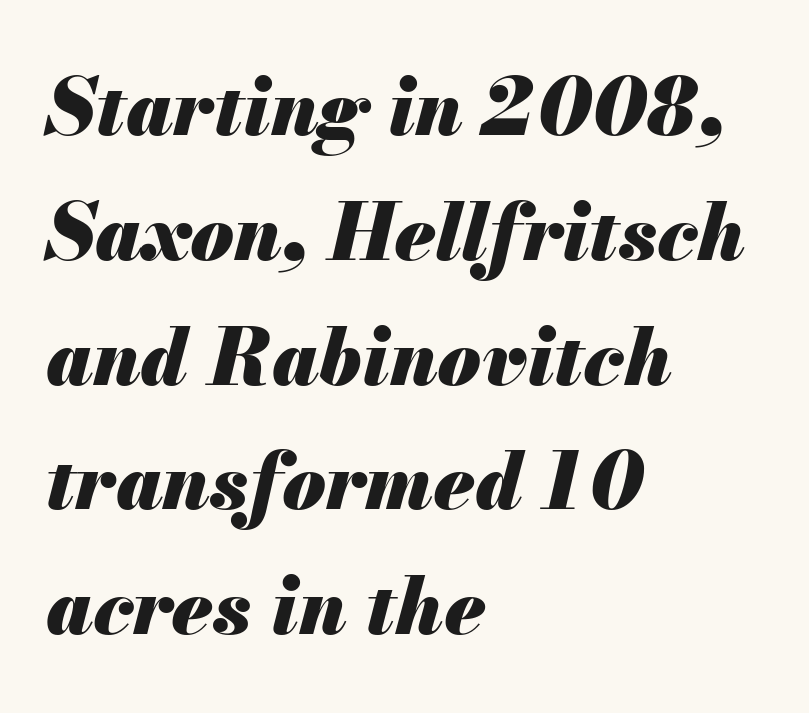
{"italic": "yes", "lean": "right", "slant_degrees": 13, "bold": "yes", "weight": "heavy", "width": "normal", "stroke_contrast": "medium", "x_height": "small", "monospaced": "no", "underline": "no", "align": "left", "line_spacing": "normal", "line_spacing_ratio": 1.58, "letter_spacing": "normal", "letter_spacing_em": 0.0, "glyph_px": 79}
